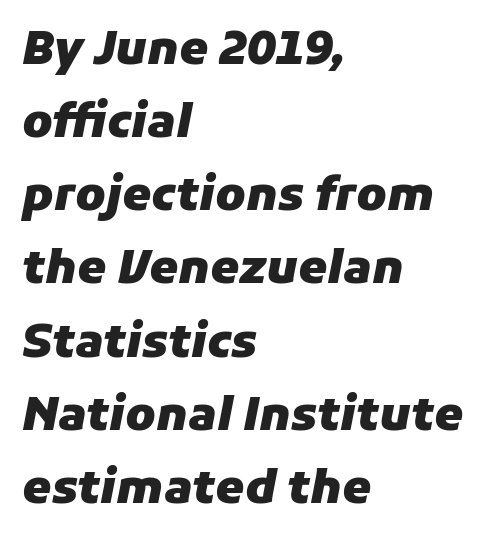
The image shows 46 px heavy type, italic (leaning right); set left-aligned, normal line spacing (1.59x), normal letter spacing, not underlined; low stroke contrast and a medium x-height.
